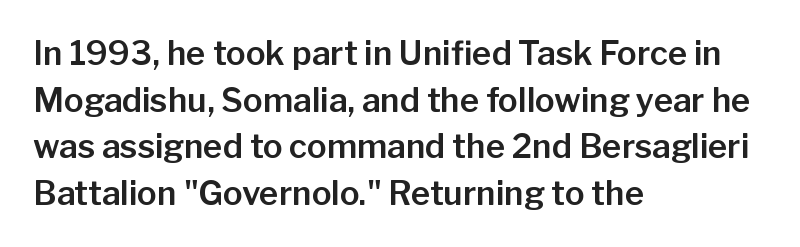
Q: Is the text italic (slanted)? A: No, it is upright.
Q: Is the typeface a serif or a sans-serif typeface? A: Sans-serif.
Q: Is the text underlined? A: No.
Q: How is the paragraph aligned? A: Left-aligned.
Q: Is the spacing between letters normal or unusually wide? A: Normal.
Q: Is the spacing between lines tight, normal or loose? A: Normal.
Q: Width (condensed, normal, or wide)? A: Normal.
Q: Stroke contrast? A: Low.
Q: x-height? A: Medium.
Q: Monospaced? A: No.
